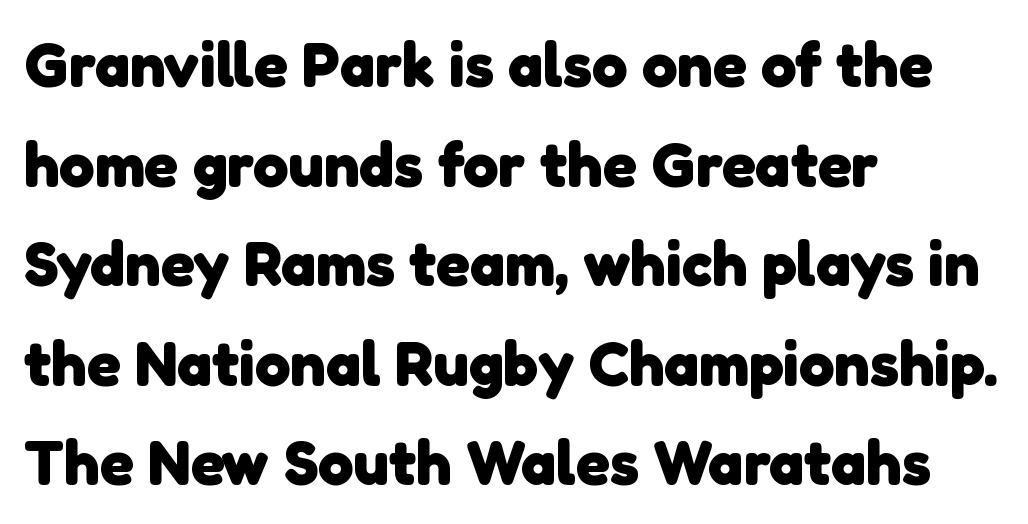
The image shows 63 px heavy sans-serif type; set left-aligned, normal line spacing (1.58x), normal letter spacing, not underlined; low stroke contrast and a medium x-height.
